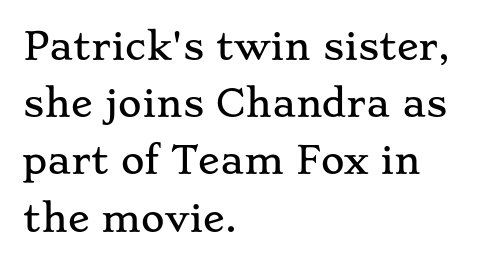
Q: Is the text italic (slanted)? A: No, it is upright.
Q: Is the typeface a serif or a sans-serif typeface? A: Serif.
Q: Is the text underlined? A: No.
Q: How is the paragraph aligned? A: Left-aligned.
Q: Is the spacing between letters normal or unusually wide? A: Normal.
Q: Is the spacing between lines tight, normal or loose? A: Normal.
Q: Width (condensed, normal, or wide)? A: Wide.
Q: Stroke contrast? A: Low.
Q: x-height? A: Small.
Q: Monospaced? A: No.
